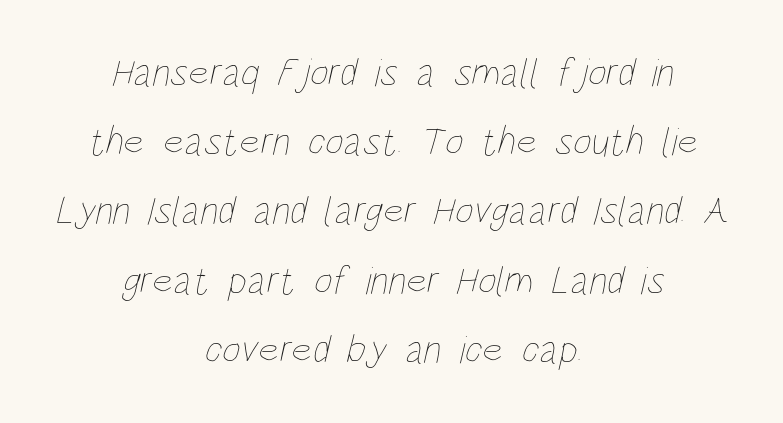
Check under the words: just untouched page. Varying glyph widths throughout — classic text-font behaviour. Summary of weight: not heavy and not bold. These lines are centered, leaving both edges ragged.
